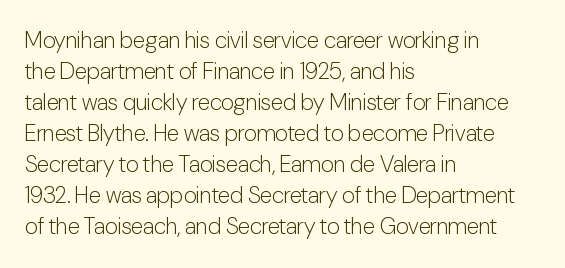
{"italic": "no", "bold": "no", "underline": "no", "align": "left", "line_spacing": "normal", "line_spacing_ratio": 1.35, "letter_spacing": "normal", "letter_spacing_em": 0.0, "glyph_px": 23}
